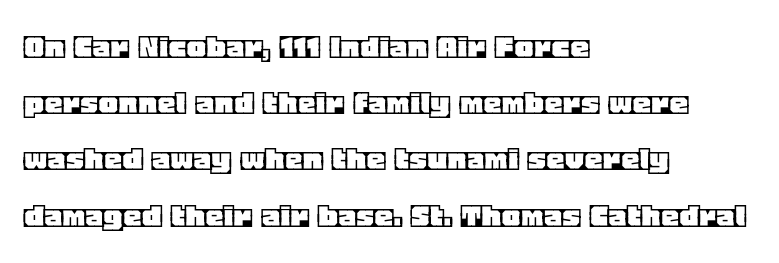
Nope, not italic — everything's standing straight. These lines are set flush left with a ragged right edge. Inter-character spacing is left at the font's built-in metrics. Do the characters align in a grid? No, the font is proportional. Leading: standard. The glyphs are unaccompanied by any horizontal stroke below them.
